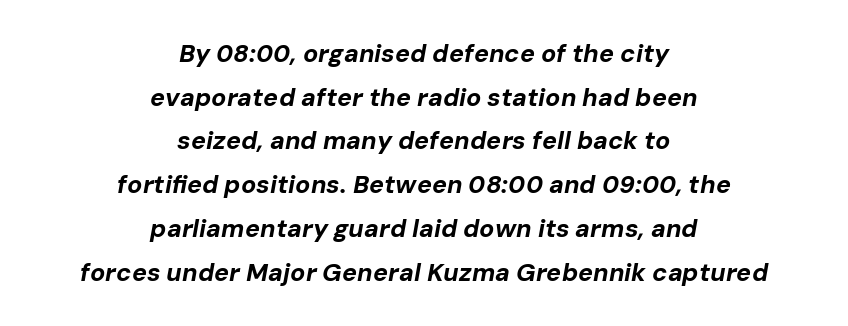
{"italic": "yes", "lean": "right", "slant_degrees": 10, "bold": "yes", "underline": "no", "align": "center", "line_spacing_ratio": 1.75, "letter_spacing": "normal", "letter_spacing_em": 0.0, "glyph_px": 25}
